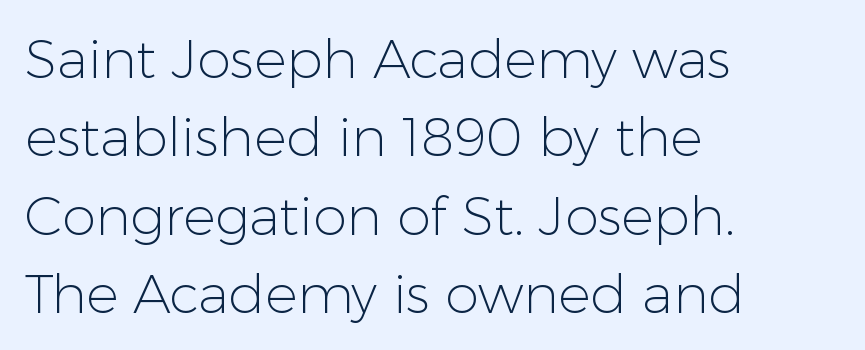
Q: Is the text bold? A: No.
Q: Is the text italic (slanted)? A: No, it is upright.
Q: Is the typeface a serif or a sans-serif typeface? A: Sans-serif.
Q: Is the text underlined? A: No.
Q: How is the paragraph aligned? A: Left-aligned.
Q: Is the spacing between letters normal or unusually wide? A: Normal.
Q: Is the spacing between lines tight, normal or loose? A: Normal.
Q: Width (condensed, normal, or wide)? A: Normal.
Q: Stroke contrast? A: Low.
Q: x-height? A: Medium.
Q: Monospaced? A: No.
